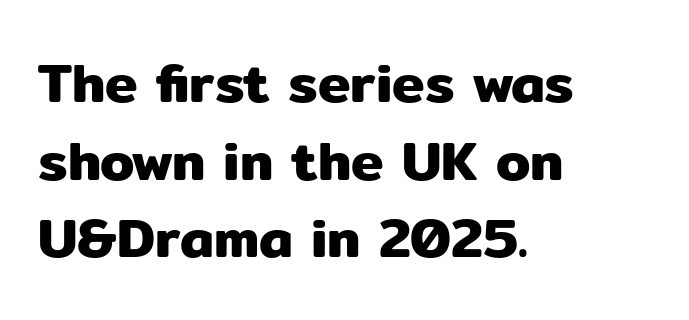
A clean baseline with only descenders dipping below it. Compared with typical body copy, the letter spacing here is the same. What's the leading like? Ordinary, nothing unusual. Proportional: the letters do not fall into vertical columns. The paragraph has a hard left edge and a soft right edge.
